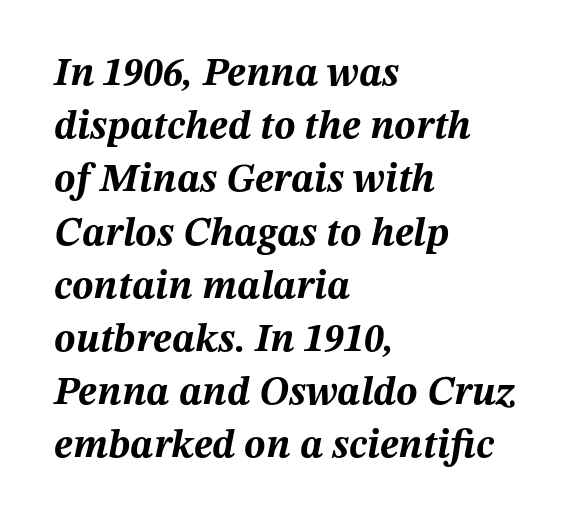
{"italic": "yes", "lean": "right", "slant_degrees": 12, "bold": "yes", "weight": "bold", "width": "normal", "stroke_contrast": "medium", "x_height": "medium", "monospaced": "no", "underline": "no", "align": "left", "line_spacing": "normal", "line_spacing_ratio": 1.33, "letter_spacing": "normal", "letter_spacing_em": 0.0, "glyph_px": 40}
